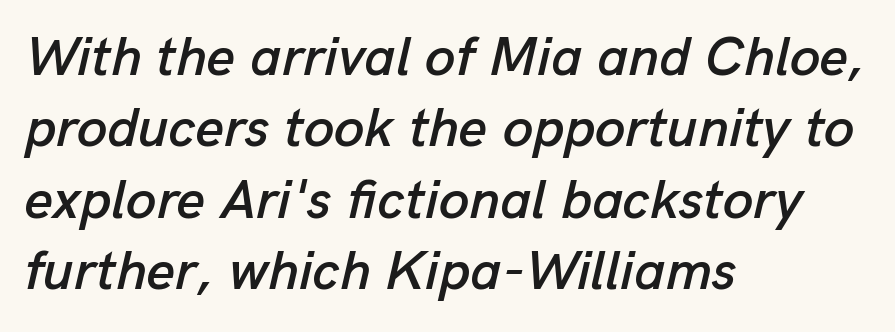
Descender tails drop into unmarked territory. Alignment: flush left. The face used here is proportionally spaced, like ordinary book or web type. Observe the lean: these are italic letterforms. The line texture is even and compact thanks to regular tracking.
